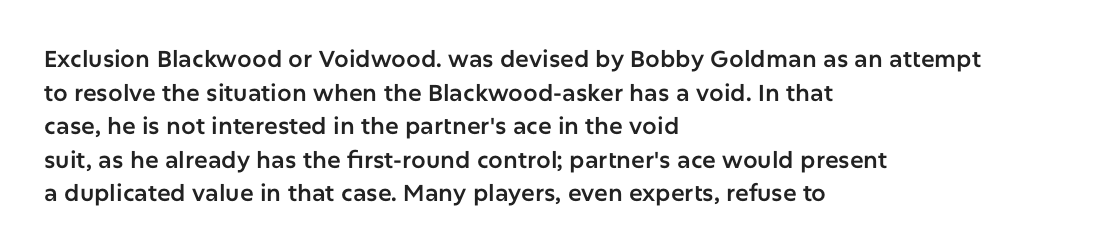
The image shows 23 px text type, upright; set left-aligned, normal line spacing (1.46x), normal letter spacing, not underlined.
